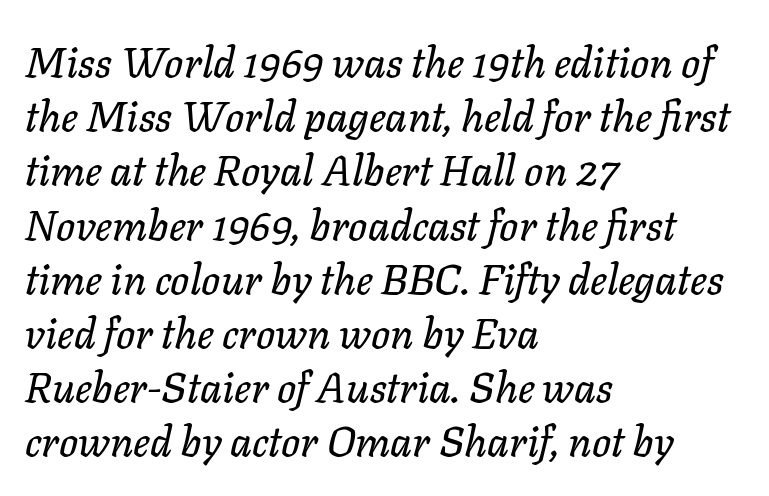
How are the letters spaced? Ordinarily, with no added tracking. Line beginnings align vertically; line endings do not. The passage shown leans; its letterforms are oblique. A typesetter would call this leading conventional body-copy spacing. Think of a printed novel: that variable character pitch is what you see here.
